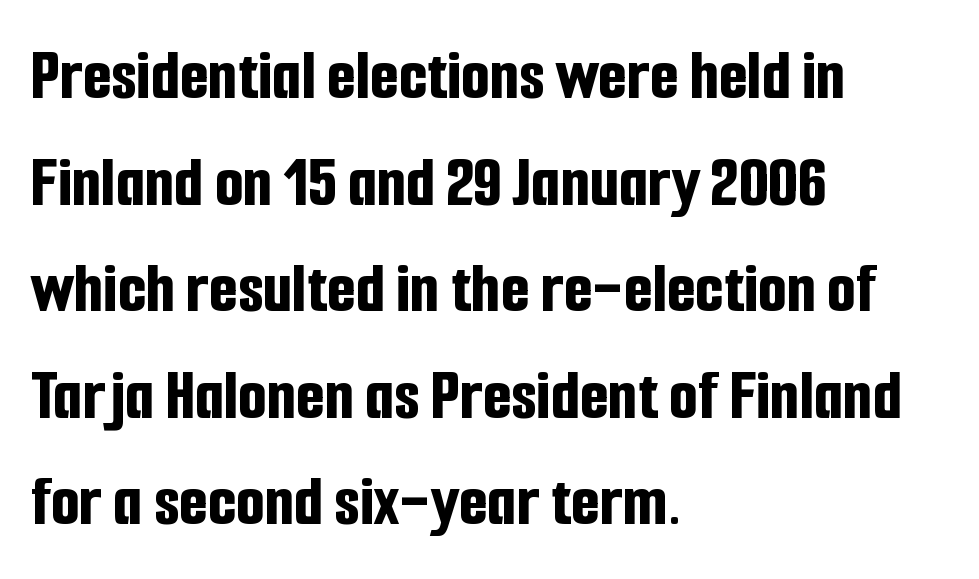
The image shows 74 px bold, condensed sans-serif type, upright; set left-aligned, normal line spacing (1.44x), normal letter spacing, not underlined; low stroke contrast and a medium x-height.
